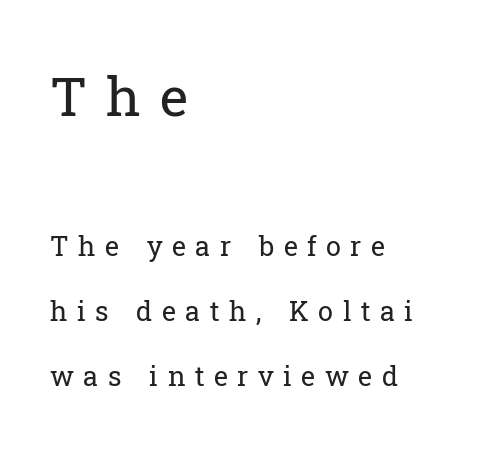
{"serif": "yes", "italic": "no", "bold": "no", "weight": "regular", "width": "normal", "stroke_contrast": "low", "x_height": "medium", "monospaced": "no", "underline": "no", "align": "left", "line_spacing": "loose", "line_spacing_ratio": 2.41, "letter_spacing": "wide", "letter_spacing_em": 0.35, "larger_block": "first", "size_ratio": 2.0, "glyph_px": 54}
